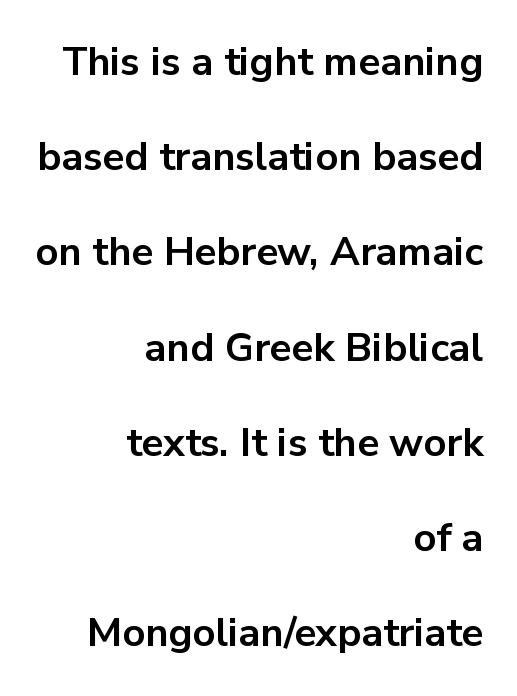
The letters stand upright; this is a roman face. Think of a printed novel: that variable character pitch is what you see here. Is the type bold? Yes — the strokes are clearly thick and heavy. Whoever set this chose breathing room over compactness in the vertical rhythm. Check the space under the baseline: it is left empty. Letterform terminals end flat and unadorned throughout the passage.
